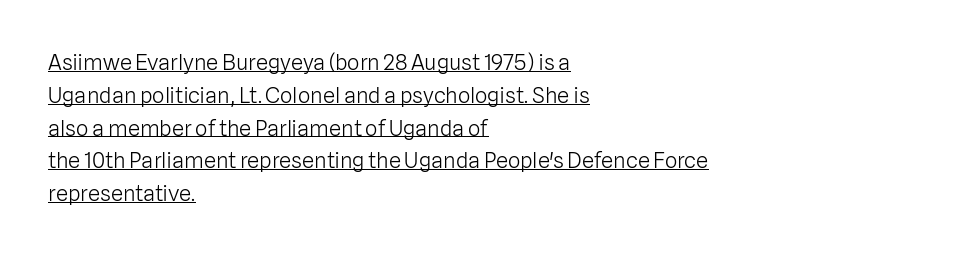
{"italic": "no", "bold": "no", "underline": "yes", "align": "left", "line_spacing": "normal", "line_spacing_ratio": 1.49, "letter_spacing": "normal", "letter_spacing_em": 0.0, "glyph_px": 22}
